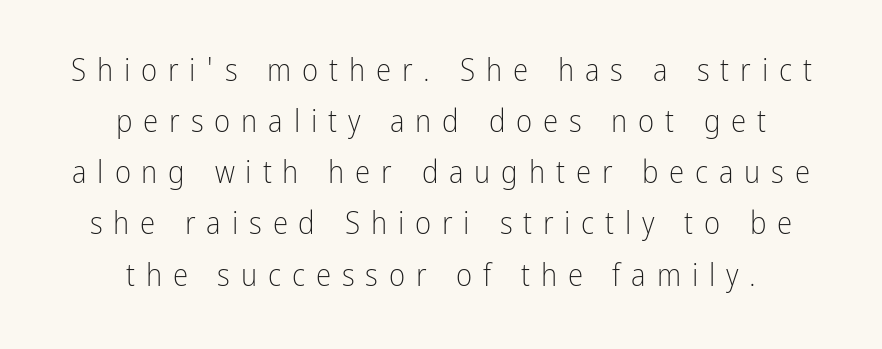
The image shows 31 px light, condensed sans-serif type, upright; set centered, normal line spacing (1.65x), unusually wide letter spacing (+0.35 em), not underlined; low stroke contrast and a medium x-height.
